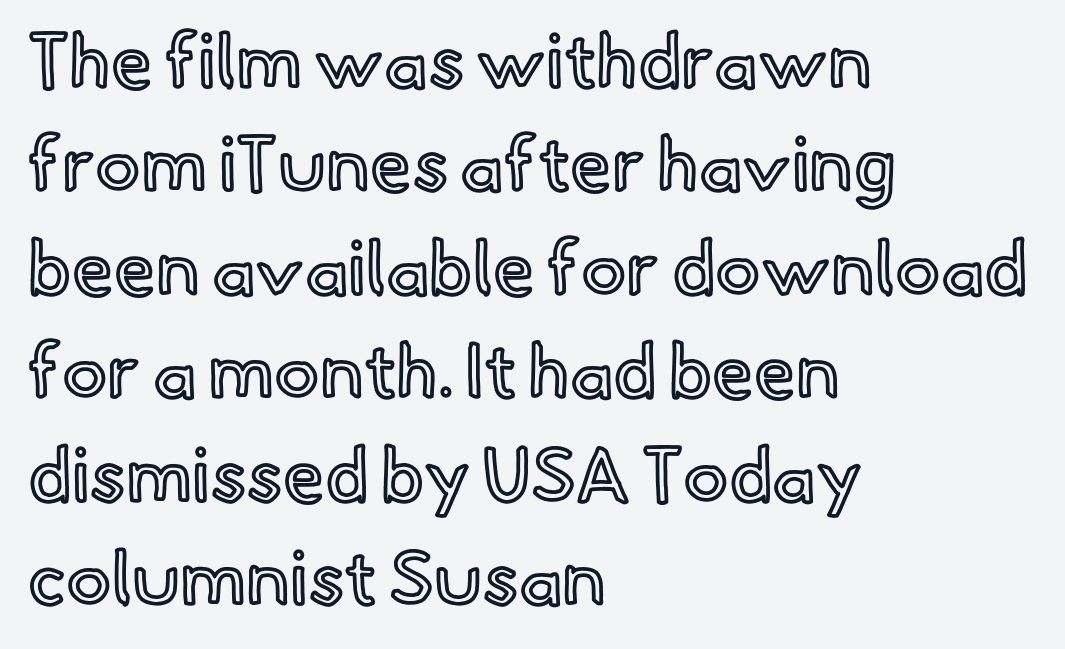
{"italic": "no", "width": "normal", "x_height": "small", "monospaced": "no", "underline": "no", "align": "left", "line_spacing": "normal", "line_spacing_ratio": 1.38, "letter_spacing": "normal", "letter_spacing_em": 0.0, "glyph_px": 75}
